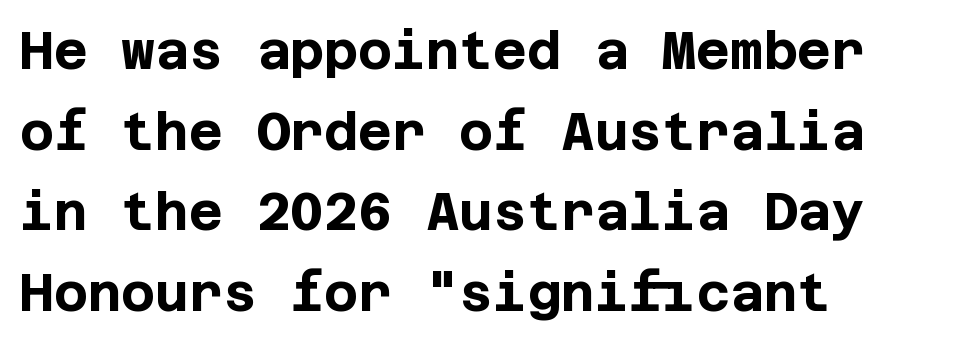
Q: Is the text bold? A: Yes.
Q: Is the text italic (slanted)? A: No, it is upright.
Q: Is the typeface a serif or a sans-serif typeface? A: Sans-serif.
Q: Is the text underlined? A: No.
Q: How is the paragraph aligned? A: Left-aligned.
Q: Is the spacing between letters normal or unusually wide? A: Normal.
Q: Is the spacing between lines tight, normal or loose? A: Normal.
Q: Width (condensed, normal, or wide)? A: Normal.
Q: Stroke contrast? A: Low.
Q: x-height? A: Large.
